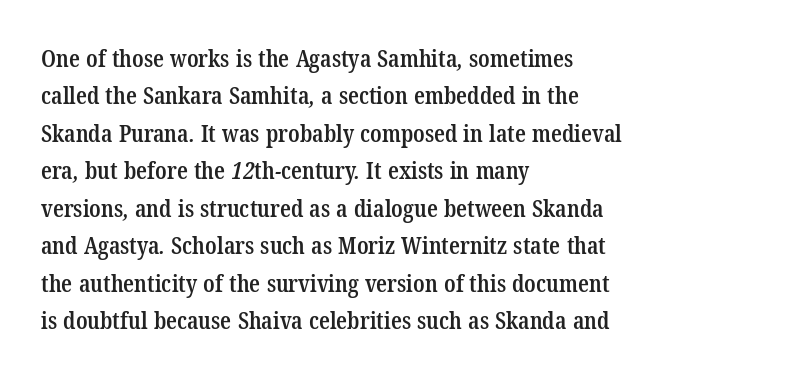
{"bold": "semi", "underline": "no", "align": "left", "line_spacing": "normal", "line_spacing_ratio": 1.56, "letter_spacing": "normal", "letter_spacing_em": 0.0, "glyph_px": 24}
